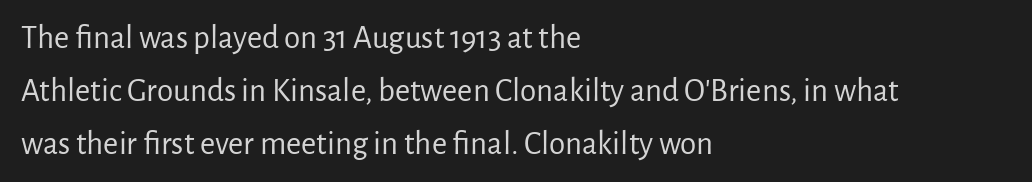
{"serif": "no", "italic": "no", "bold": "no", "weight": "regular", "width": "normal", "stroke_contrast": "low", "x_height": "medium", "monospaced": "no", "underline": "no", "align": "left", "line_spacing": "normal", "line_spacing_ratio": 1.6, "letter_spacing": "normal", "letter_spacing_em": 0.0, "glyph_px": 33}
